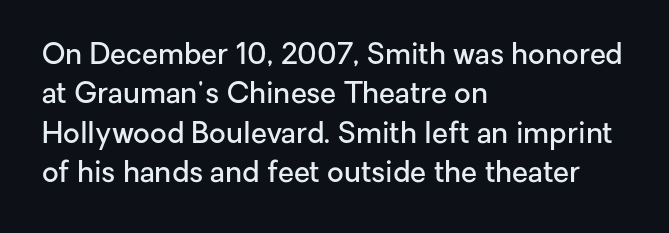
The image shows 29 px semibold sans-serif type, upright; set left-aligned, normal line spacing (1.36x), normal letter spacing, not underlined; low stroke contrast and a medium x-height.
